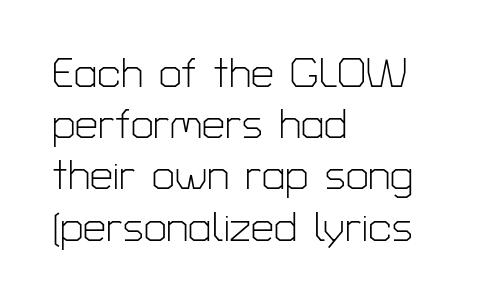
The image shows 41 px light sans-serif type, upright; set left-aligned, normal line spacing (1.25x), normal letter spacing, not underlined; low stroke contrast and a medium x-height.
